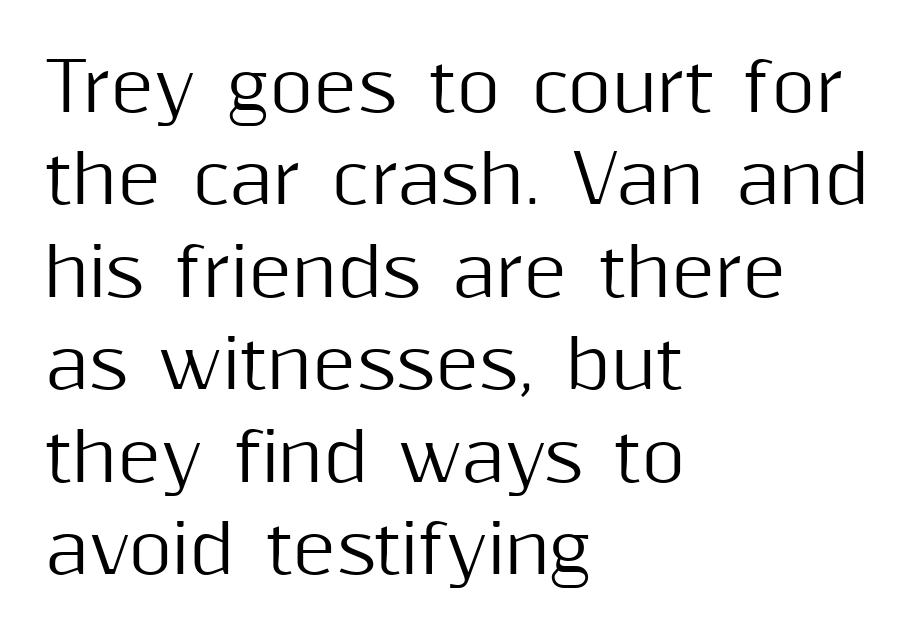
{"serif": "no", "italic": "no", "width": "normal", "stroke_contrast": "medium", "x_height": "medium", "monospaced": "no", "underline": "no", "align": "left", "line_spacing": "normal", "line_spacing_ratio": 1.38, "letter_spacing": "normal", "letter_spacing_em": 0.0, "glyph_px": 67}
